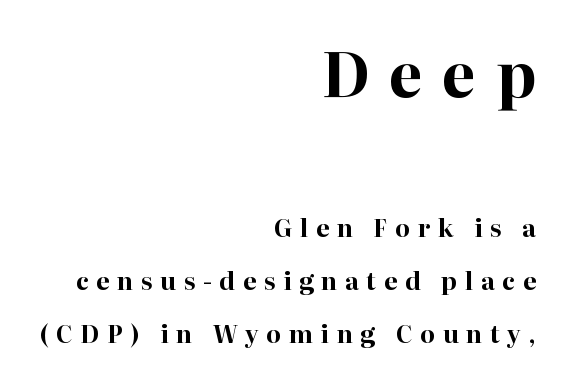
A typesetter would label this face a serif. Look at the glyph heights: the upper group is clearly the bigger setting. The typesetting leans heavy: a genuine bold. Has an underline been added? It has not. Character widths vary here, with narrow letters taking less room than wide ones.
